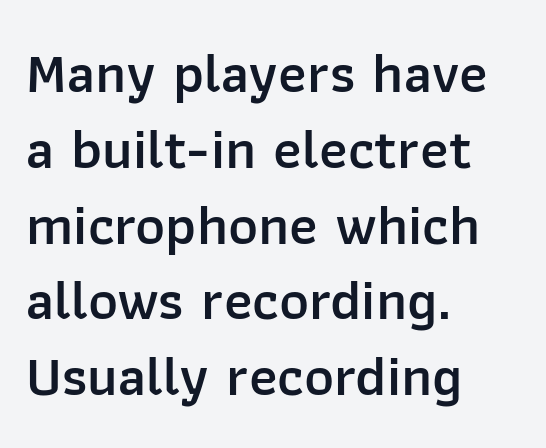
Regular leading. Letter spacing: default. The text block is weighted toward the left margin, trailing off unevenly rightward. Is this a fixed-width face? No — the glyphs have proportional, varying widths. Notice the strokes are somewhat thickened but not fully heavy: this is a semibold.
